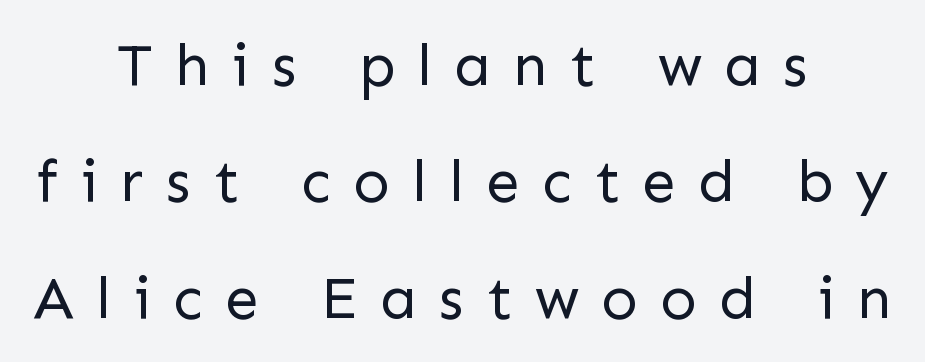
{"serif": "no", "italic": "no", "bold": "no", "weight": "regular", "width": "normal", "stroke_contrast": "low", "x_height": "medium", "monospaced": "no", "underline": "no", "align": "center", "line_spacing": "loose", "line_spacing_ratio": 1.94, "letter_spacing": "wide", "letter_spacing_em": 0.37, "glyph_px": 60}
